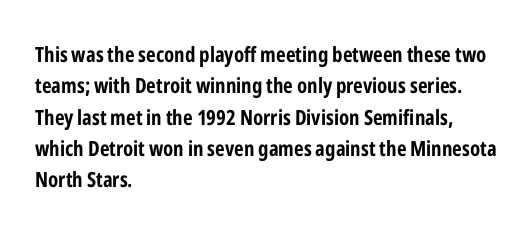
{"italic": "no", "bold": "yes", "underline": "no", "align": "left", "line_spacing": "normal", "line_spacing_ratio": 1.49, "letter_spacing": "normal", "letter_spacing_em": 0.0, "glyph_px": 21}
